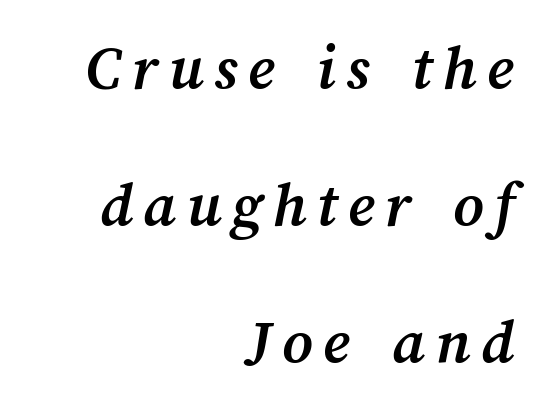
The image shows 65 px semibold type; set right-aligned, loose line spacing (2.11x), not underlined; medium stroke contrast and a medium x-height.
